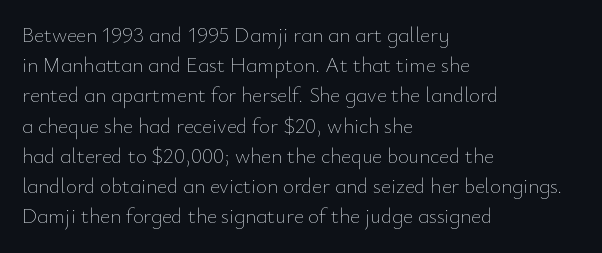
The image shows 21 px text type, upright; set left-aligned, normal line spacing (1.44x), normal letter spacing, not underlined.
